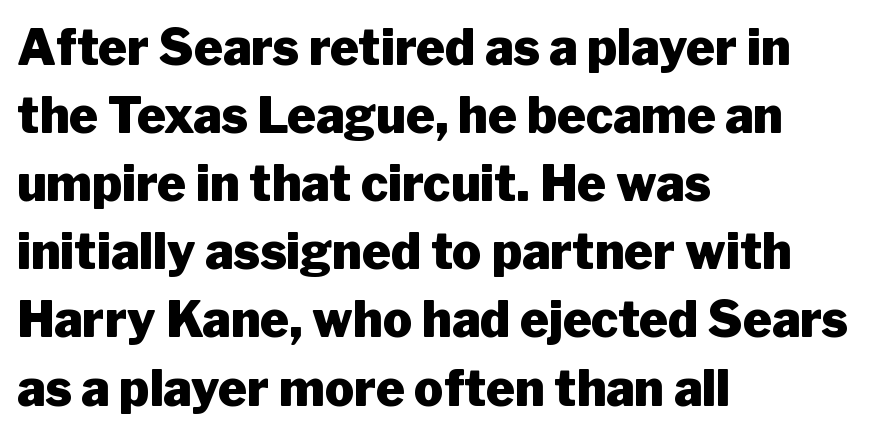
The image shows 49 px heavy sans-serif type, upright; set left-aligned, normal line spacing (1.39x), normal letter spacing, not underlined; low stroke contrast and a medium x-height.
